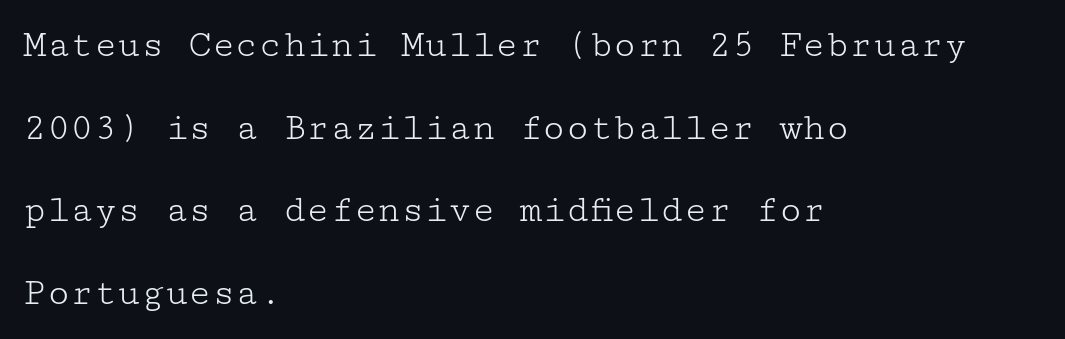
Plain, unruled lines of type. One glance says open: line gaps are wider than usual. The specimen reads as upright at a glance. Caption: face not bold, strokes unweighted.
